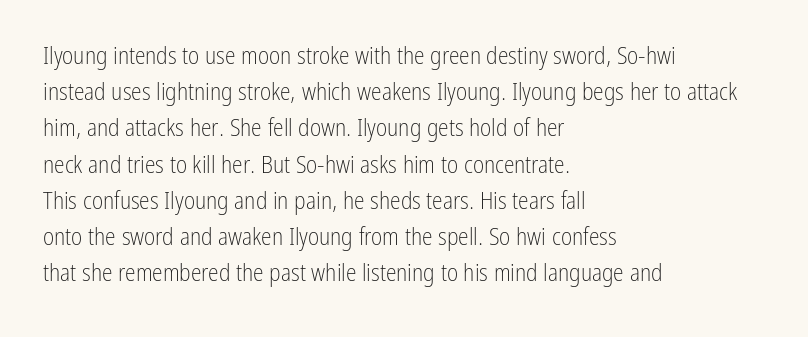
Default kerning and tracking; the words read as compact shapes. Tall strokes in this sample are plumb rather than angled. This rendering uses left alignment, leaving the right contour irregular. Students, observe: this is what conventionally led text looks like. Each stroke keeps to a modest, everyday thickness or less. Honestly, there is no underline to notice here at all.
